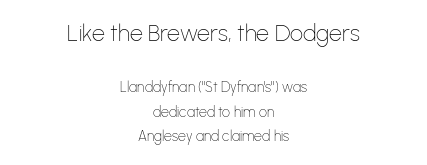
Q: Is the text bold? A: No.
Q: Is the text italic (slanted)? A: No, it is upright.
Q: Is the text underlined? A: No.
Q: How is the paragraph aligned? A: Centered.
Q: Is the spacing between letters normal or unusually wide? A: Normal.
Q: Which block of text is set in a larger size, the first (top) or the second (bottom)? A: The first (top) one.
